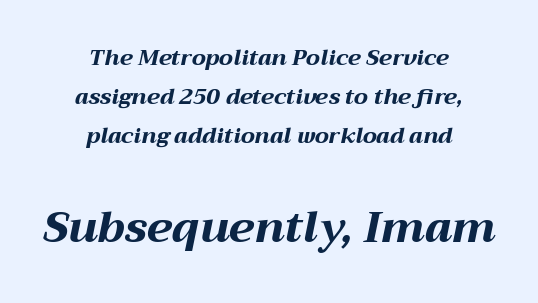
A student would call this center alignment; a typographer would say set centered. Is this a fixed-width face? No — the glyphs have proportional, varying widths. The designer gave the closing block more size than the opening block. The baseline area is clear. Words appear dense and cohesive because spacing is normal.
